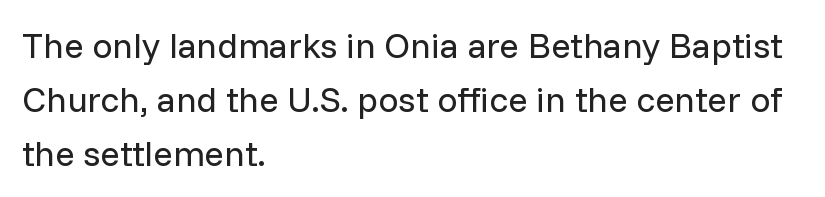
Q: Is the text bold? A: No.
Q: Is the text italic (slanted)? A: No, it is upright.
Q: Is the typeface a serif or a sans-serif typeface? A: Sans-serif.
Q: Is the text underlined? A: No.
Q: How is the paragraph aligned? A: Left-aligned.
Q: Is the spacing between letters normal or unusually wide? A: Normal.
Q: Is the spacing between lines tight, normal or loose? A: Normal.
Q: Width (condensed, normal, or wide)? A: Normal.
Q: Stroke contrast? A: Low.
Q: x-height? A: Medium.
Q: Monospaced? A: No.
